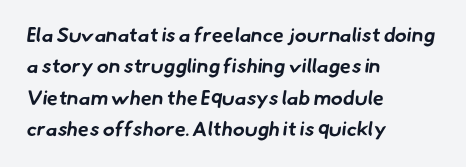
All the whitespace from short lines collects on the right. Tracking here is standard; glyphs follow each other at the usual distance. Does the leading feel generous? No, just average. This is heavy type, rendered in bold. Lines of text with bare space underneath.
